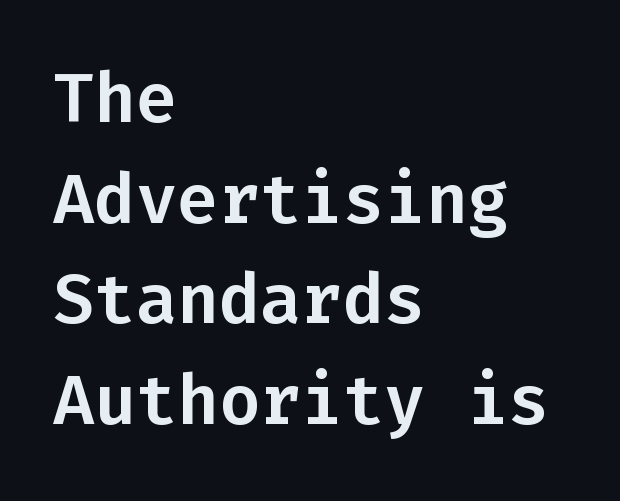
The image shows 69 px sans-serif type, upright, monospaced; set left-aligned, normal line spacing (1.46x), normal letter spacing, not underlined; low stroke contrast and a medium x-height.
